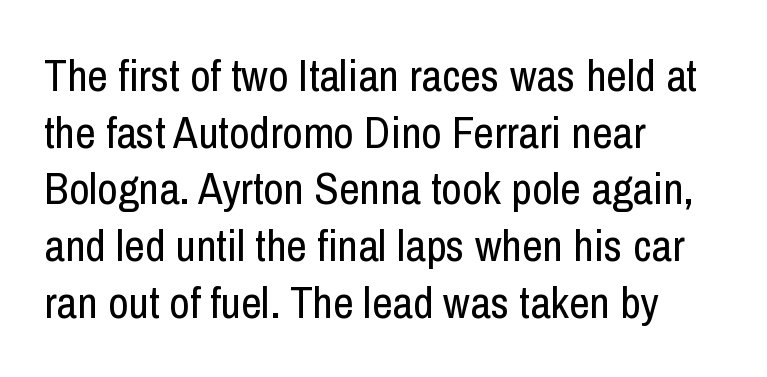
The image shows 45 px regular-weight, condensed sans-serif type, upright; set left-aligned, normal line spacing (1.26x), normal letter spacing, not underlined; low stroke contrast and a medium x-height.
